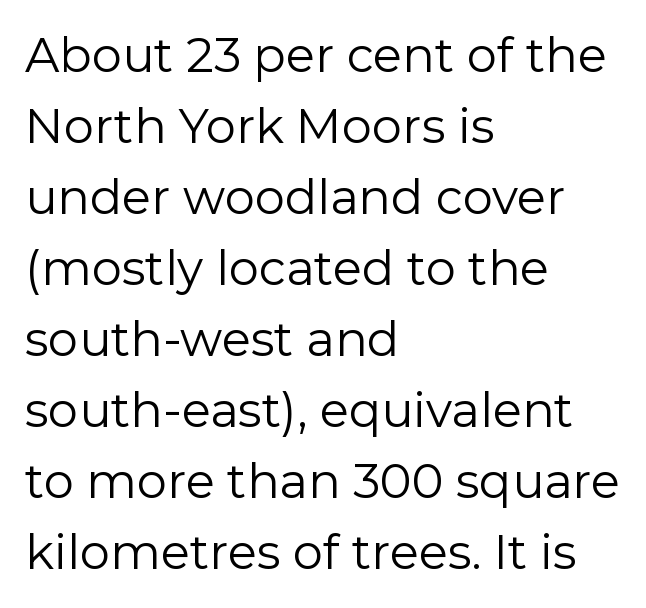
{"serif": "no", "italic": "no", "bold": "no", "weight": "regular", "width": "normal", "stroke_contrast": "low", "x_height": "medium", "monospaced": "no", "underline": "no", "align": "left", "line_spacing": "normal", "line_spacing_ratio": 1.48, "letter_spacing": "normal", "letter_spacing_em": 0.0, "glyph_px": 48}
